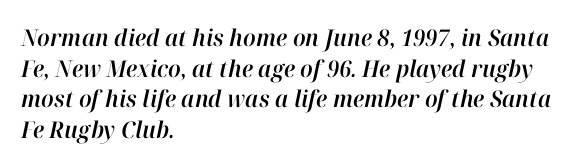
Anything drawn beneath the words? Only blank space. Horizontal alignment here is leftward, the default for most running prose. The passage shown has conventional tracking throughout. The rendering uses a moderate line-height, typical for paragraphs. An italicized treatment has been applied to the whole sample.
